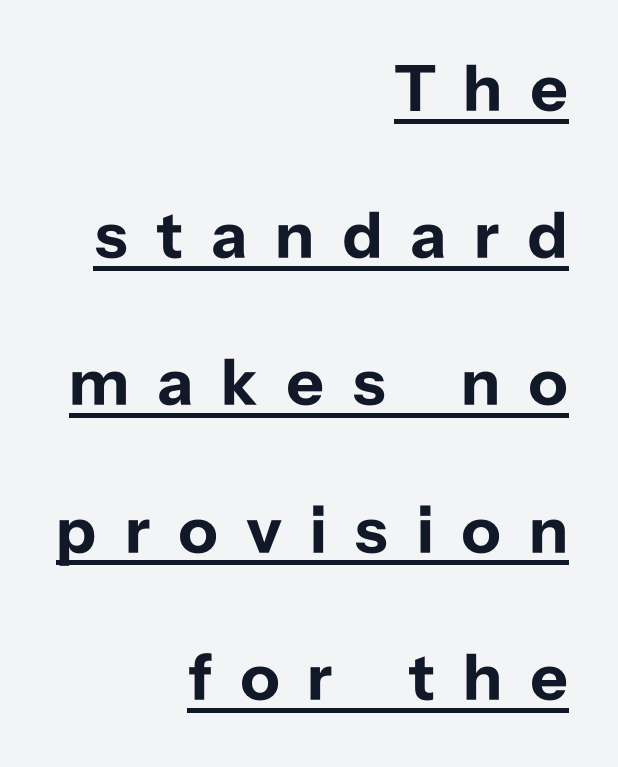
The block of text is sparse from top to bottom, with ample space between rows. A rule runs beneath these lines of type. This sample uses a sans-serif face. Notice how the passage keeps a crisp vertical edge on the right only.
